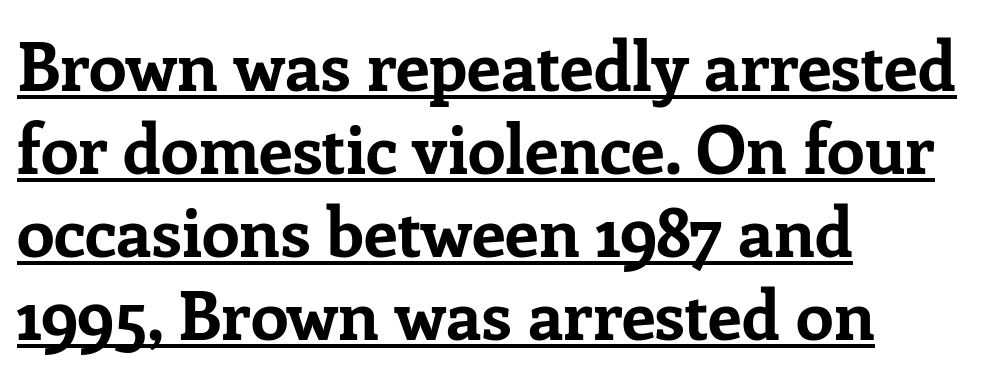
Q: Is the text bold? A: Yes.
Q: Is the text italic (slanted)? A: No, it is upright.
Q: Is the typeface a serif or a sans-serif typeface? A: Serif.
Q: Is the text underlined? A: Yes.
Q: How is the paragraph aligned? A: Left-aligned.
Q: Is the spacing between letters normal or unusually wide? A: Normal.
Q: Width (condensed, normal, or wide)? A: Normal.
Q: Stroke contrast? A: Low.
Q: x-height? A: Medium.
Q: Monospaced? A: No.
